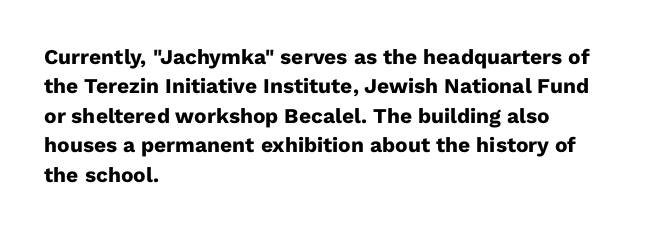
{"italic": "no", "bold": "yes", "underline": "no", "align": "left", "line_spacing": "normal", "line_spacing_ratio": 1.4, "letter_spacing": "normal", "letter_spacing_em": 0.0, "glyph_px": 21}
